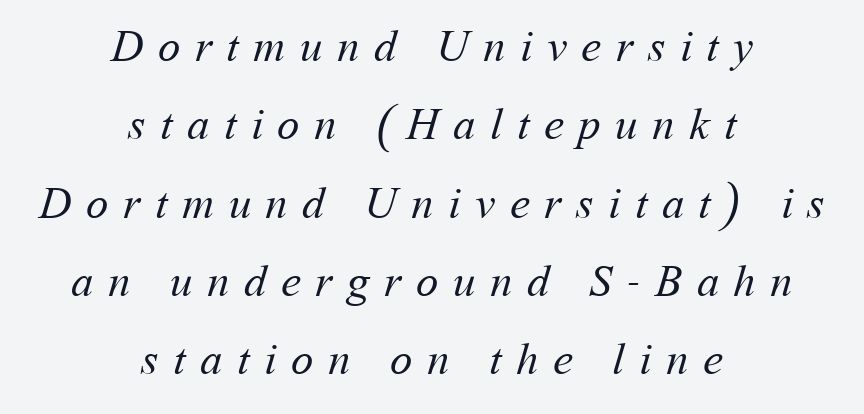
The image shows 45 px regular-weight type; set centered, line spacing 1.74x, unusually wide letter spacing (+0.32 em), not underlined; medium stroke contrast and a medium x-height.
